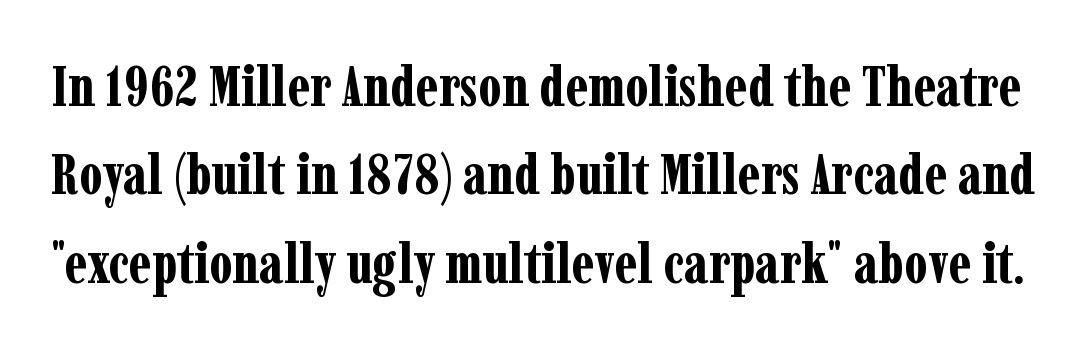
This rendering employs a face with finishing strokes, i.e., a serif. The glyphs have the mass of a bold cut. Think of a printed novel: that variable character pitch is what you see here. The lettering stays uniformly vertical, giving the passage a roman look.
